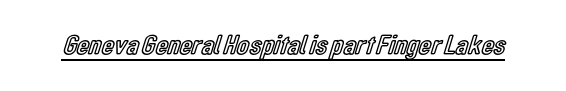
Q: Is the text italic (slanted)? A: Yes.
Q: Is the text underlined? A: Yes.
Q: Is the spacing between letters normal or unusually wide? A: Normal.
Q: Width (condensed, normal, or wide)? A: Condensed.
Q: x-height? A: Medium.
Q: Monospaced? A: No.
